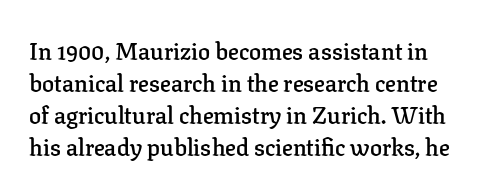
{"italic": "no", "bold": "semi", "underline": "no", "line_spacing": "normal", "line_spacing_ratio": 1.33, "letter_spacing": "normal", "letter_spacing_em": 0.0, "glyph_px": 24}
